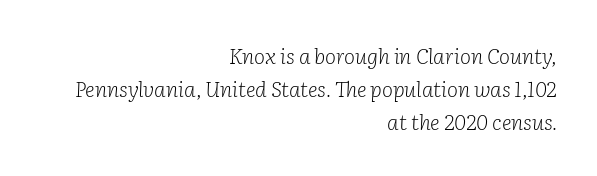
The image shows 21 px text type, italic (leaning right); set right-aligned, normal line spacing (1.57x), normal letter spacing, not underlined.
